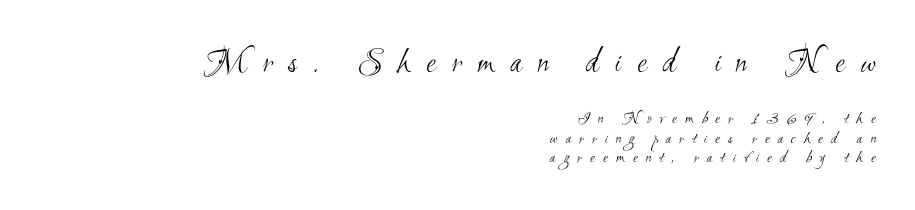
Q: Is the text bold? A: No.
Q: Is the typeface a serif or a sans-serif typeface? A: Sans-serif.
Q: Is the text underlined? A: No.
Q: How is the paragraph aligned? A: Right-aligned.
Q: Is the spacing between letters normal or unusually wide? A: Unusually wide.
Q: Is the spacing between lines tight, normal or loose? A: Tight.
Q: Which block of text is set in a larger size, the first (top) or the second (bottom)? A: The first (top) one.
Q: Width (condensed, normal, or wide)? A: Condensed.
Q: Stroke contrast? A: Medium.
Q: x-height? A: Small.
Q: Monospaced? A: No.
